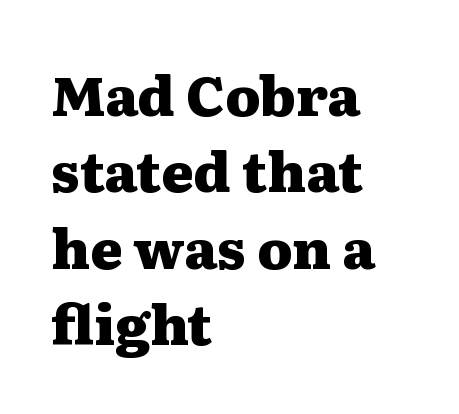
{"serif": "yes", "italic": "no", "bold": "yes", "weight": "heavy", "width": "wide", "stroke_contrast": "medium", "x_height": "medium", "monospaced": "no", "underline": "no", "align": "left", "line_spacing": "normal", "line_spacing_ratio": 1.39, "letter_spacing": "normal", "letter_spacing_em": 0.0, "glyph_px": 55}
